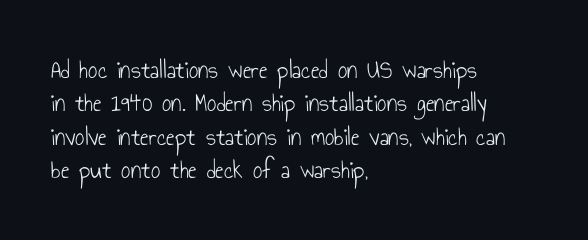
The image shows 26 px text type, upright; set left-aligned, normal line spacing (1.28x), normal letter spacing, not underlined.
